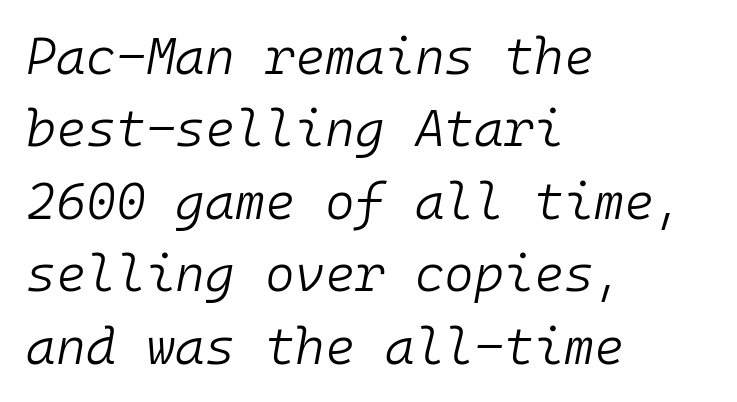
The gap between lines stays unmarked. Italic? Definitely — the glyphs are oblique. Does the copy run flush right? No — it runs flush left. Stems and bowls with no extra thickness — not bold. These lines keep a tight, regular rhythm from letter to letter.
